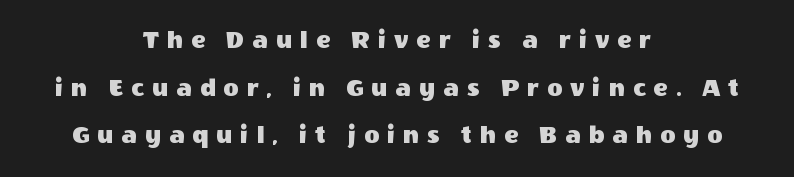
{"italic": "no", "underline": "no", "align": "center", "line_spacing_ratio": 1.83, "letter_spacing": "wide", "letter_spacing_em": 0.31, "glyph_px": 26}
